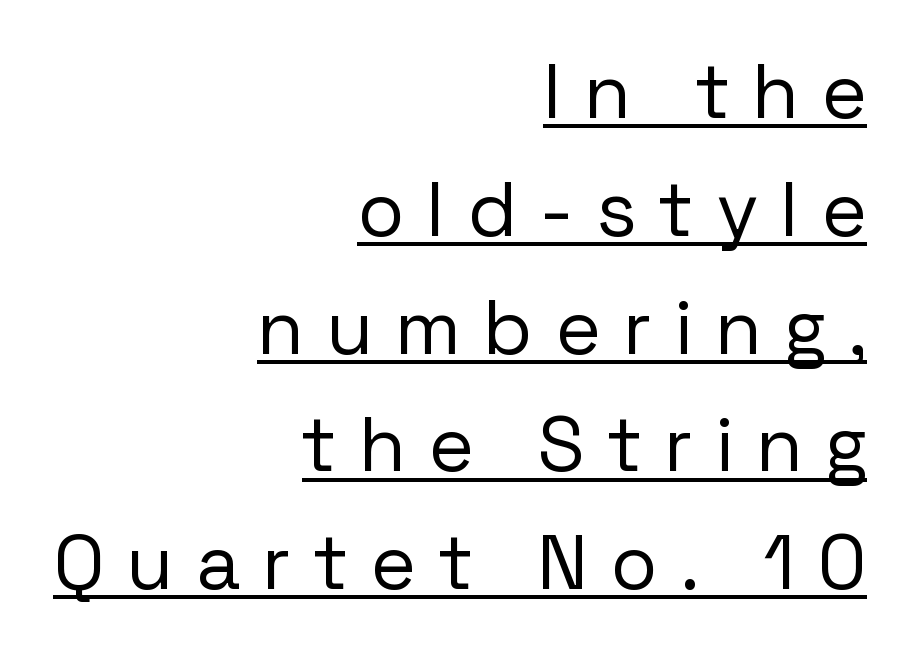
Serifs: no, the terminals of the letterforms are clean. The lettering holds an erect, upright posture throughout. These lines stack with their right ends in a neat column. The face looks like a standard text weight, possibly lighter. These lines sit exactly where default settings would place them. Has an underline been added? It has.
